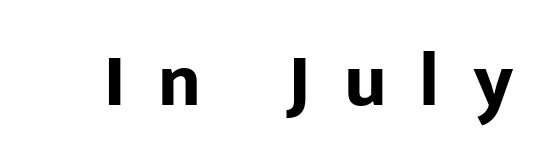
The gaps between neighbouring characters are conspicuously large. Do the letters lean? They stand straight. Proportional: the letters do not fall into vertical columns. Descenders hang freely into open space.
